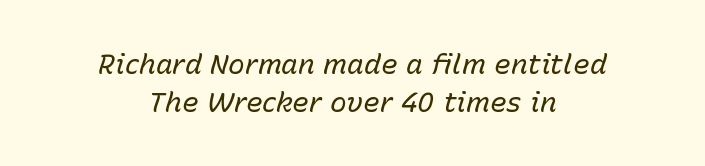
Q: Is the text bold? A: No.
Q: Is the text italic (slanted)? A: Yes, it leans right by about 15 degrees.
Q: Is the text underlined? A: No.
Q: How is the paragraph aligned? A: Centered.
Q: Is the spacing between letters normal or unusually wide? A: Normal.
Q: Is the spacing between lines tight, normal or loose? A: Normal.
Q: Width (condensed, normal, or wide)? A: Normal.
Q: Stroke contrast? A: Low.
Q: x-height? A: Medium.
Q: Monospaced? A: No.
